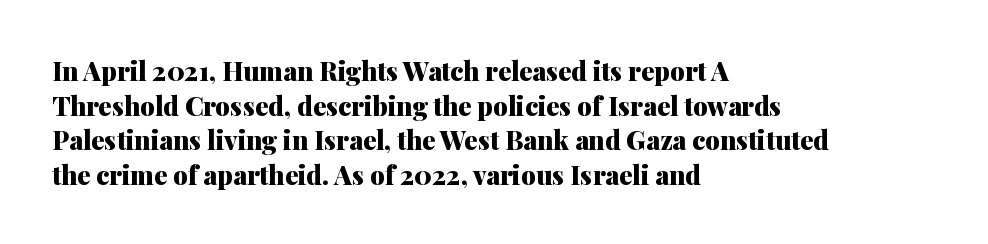
{"italic": "no", "bold": "yes", "underline": "no", "align": "left", "line_spacing": "normal", "line_spacing_ratio": 1.33, "letter_spacing": "normal", "letter_spacing_em": 0.0, "glyph_px": 26}
